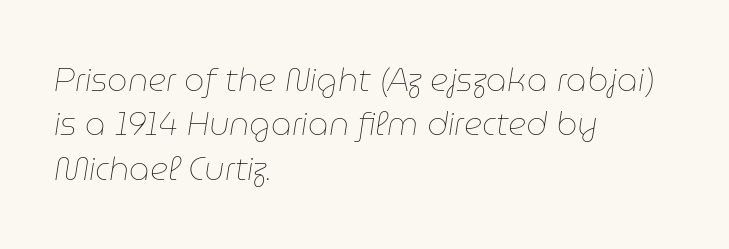
{"italic": "yes", "lean": "right", "slant_degrees": 9, "bold": "no", "weight": "thin", "width": "normal", "stroke_contrast": "low", "x_height": "medium", "monospaced": "no", "underline": "no", "align": "left", "line_spacing": "normal", "line_spacing_ratio": 1.39, "letter_spacing": "normal", "letter_spacing_em": 0.0, "glyph_px": 32}
